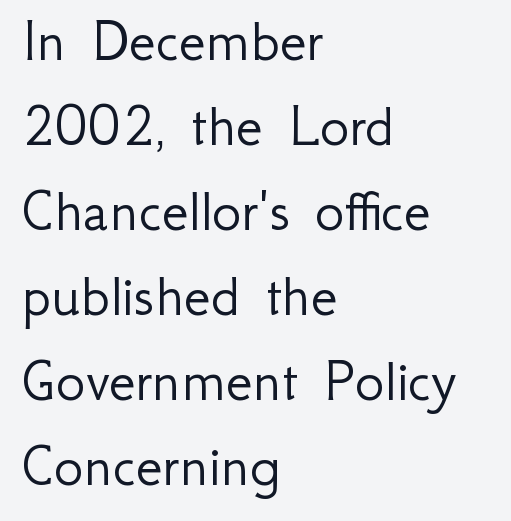
Quick note: interline space is typical. This is the regular roman posture of the typeface. The glyphs are unaccompanied by any horizontal stroke below them. These lines keep a tight, regular rhythm from letter to letter.
